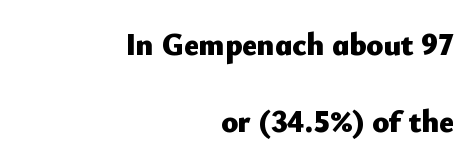
Q: Is the text bold? A: Yes.
Q: Is the text italic (slanted)? A: No, it is upright.
Q: Is the typeface a serif or a sans-serif typeface? A: Sans-serif.
Q: Is the text underlined? A: No.
Q: How is the paragraph aligned? A: Right-aligned.
Q: Is the spacing between letters normal or unusually wide? A: Normal.
Q: Is the spacing between lines tight, normal or loose? A: Loose.
Q: Width (condensed, normal, or wide)? A: Normal.
Q: Stroke contrast? A: Low.
Q: x-height? A: Small.
Q: Monospaced? A: No.
